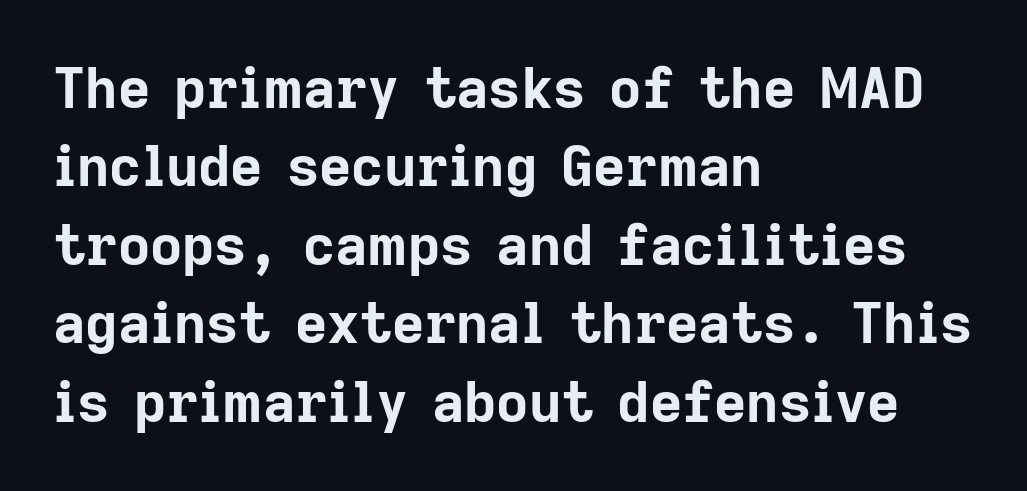
Q: Is the text bold? A: Yes.
Q: Is the text italic (slanted)? A: No, it is upright.
Q: Is the typeface a serif or a sans-serif typeface? A: Sans-serif.
Q: Is the text underlined? A: No.
Q: How is the paragraph aligned? A: Left-aligned.
Q: Is the spacing between letters normal or unusually wide? A: Normal.
Q: Is the spacing between lines tight, normal or loose? A: Normal.
Q: Width (condensed, normal, or wide)? A: Normal.
Q: Stroke contrast? A: Low.
Q: x-height? A: Medium.
Q: Monospaced? A: No.
